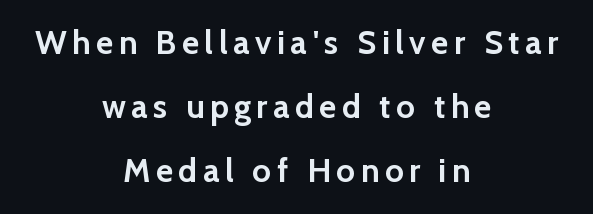
Ascenders rise straight up at ninety degrees. You could fit nearly another row in the gap between these rows. A clean baseline with only descenders dipping below it. Strokes here are thick enough to call this a true bold. The glyphs in this specimen are sans serif.
